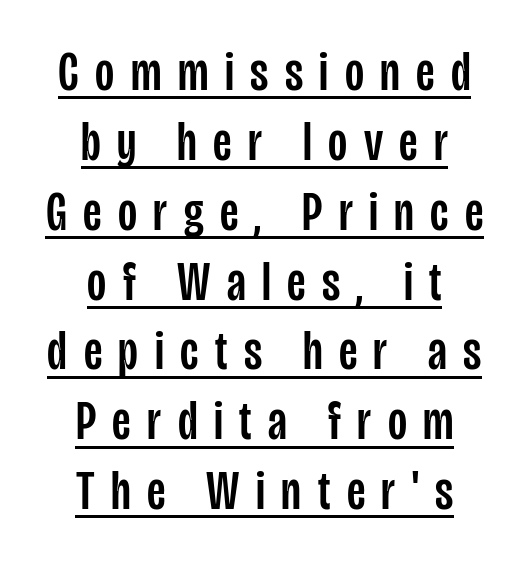
Q: Is the text italic (slanted)? A: No, it is upright.
Q: Is the typeface a serif or a sans-serif typeface? A: Sans-serif.
Q: Is the text underlined? A: Yes.
Q: How is the paragraph aligned? A: Centered.
Q: Is the spacing between letters normal or unusually wide? A: Unusually wide.
Q: Is the spacing between lines tight, normal or loose? A: Normal.
Q: Width (condensed, normal, or wide)? A: Condensed.
Q: Stroke contrast? A: Low.
Q: x-height? A: Large.
Q: Monospaced? A: No.
